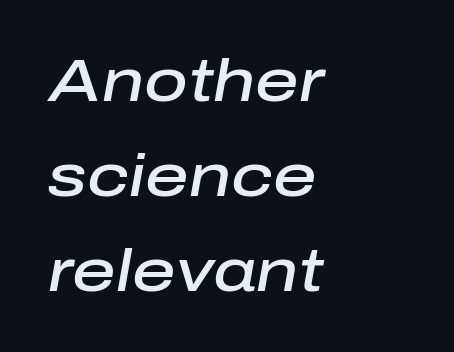
Q: Is the text bold? A: Semi-bold.
Q: Is the text italic (slanted)? A: Yes, it leans right by about 10 degrees.
Q: Is the text underlined? A: No.
Q: How is the paragraph aligned? A: Left-aligned.
Q: Is the spacing between letters normal or unusually wide? A: Normal.
Q: Is the spacing between lines tight, normal or loose? A: Normal.
Q: Width (condensed, normal, or wide)? A: Normal.
Q: Stroke contrast? A: Low.
Q: x-height? A: Medium.
Q: Monospaced? A: No.
